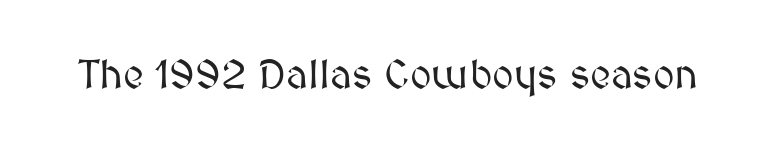
The image shows 41 px text type, upright; set normal letter spacing, not underlined; medium stroke contrast and a medium x-height.
